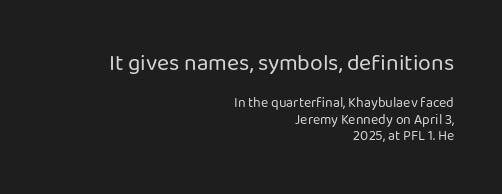
{"italic": "no", "bold": "no", "underline": "no", "align": "right", "line_spacing_ratio": 1.17, "letter_spacing": "normal", "letter_spacing_em": 0.0, "larger_block": "first", "size_ratio": 1.64, "glyph_px": 23}
